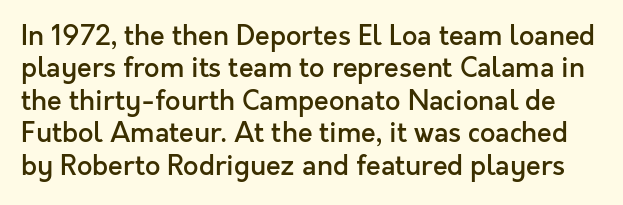
{"italic": "no", "bold": "semi", "underline": "no", "line_spacing_ratio": 1.2, "letter_spacing": "normal", "letter_spacing_em": 0.0, "glyph_px": 27}
